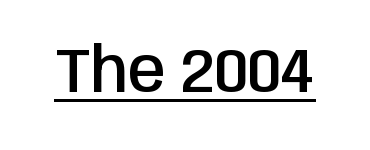
{"serif": "no", "italic": "no", "bold": "semi", "weight": "semibold", "width": "condensed", "stroke_contrast": "low", "x_height": "large", "monospaced": "no", "underline": "yes", "letter_spacing": "normal", "letter_spacing_em": 0.0, "glyph_px": 61}
